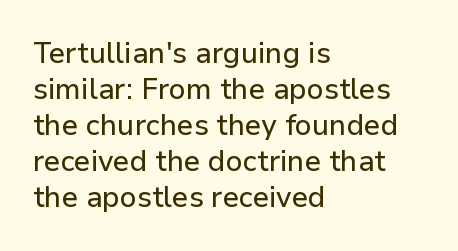
Q: Is the text italic (slanted)? A: No, it is upright.
Q: Is the typeface a serif or a sans-serif typeface? A: Sans-serif.
Q: Is the text underlined? A: No.
Q: How is the paragraph aligned? A: Left-aligned.
Q: Is the spacing between letters normal or unusually wide? A: Normal.
Q: Width (condensed, normal, or wide)? A: Normal.
Q: Stroke contrast? A: Low.
Q: x-height? A: Medium.
Q: Monospaced? A: No.
